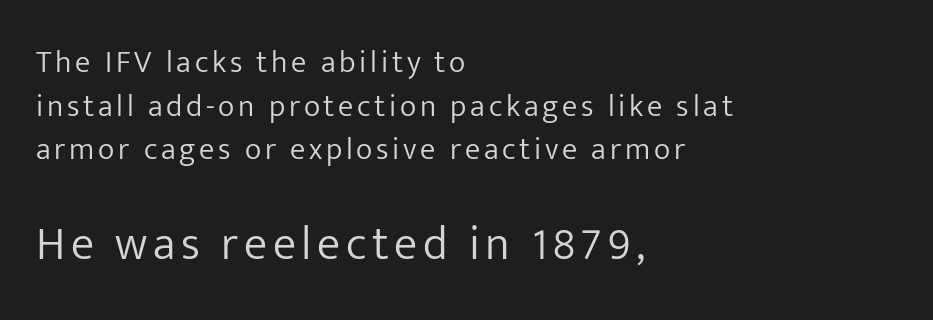
The image shows 47 px light sans-serif type, upright; set left-aligned, normal line spacing (1.41x), not underlined; the second (bottom) block is 1.52x larger; low stroke contrast and a medium x-height.
